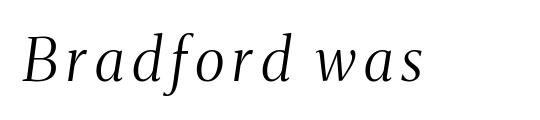
{"serif": "yes", "italic": "yes", "lean": "right", "slant_degrees": 8, "bold": "no", "weight": "light", "width": "condensed", "stroke_contrast": "medium", "x_height": "medium", "monospaced": "no", "underline": "no", "glyph_px": 58}
